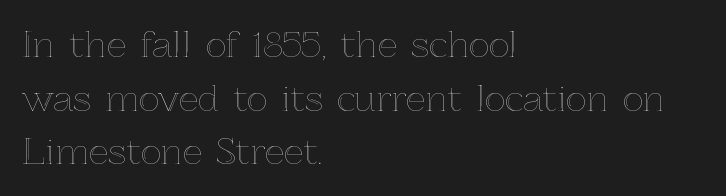
Varying glyph widths throughout — classic text-font behaviour. Any mark beneath the type? The region is blank. Tall strokes in this sample are plumb rather than angled. You could call the tracking neutral — neither tight nor loose. These lines are set flush left with a ragged right edge. Summary of vertical rhythm: regular, with standard interline spacing.
